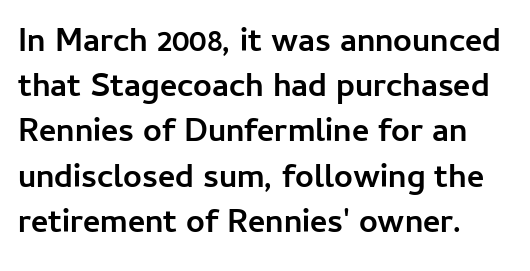
This is heavy type, rendered in bold. It's the straight-up-and-down kind of type. Does the copy run flush right? No — it runs flush left. Think of a printed novel: that variable character pitch is what you see here. These lines sit exactly where default settings would place them. Grotesque or geometric, the face here clearly has no serifs.
